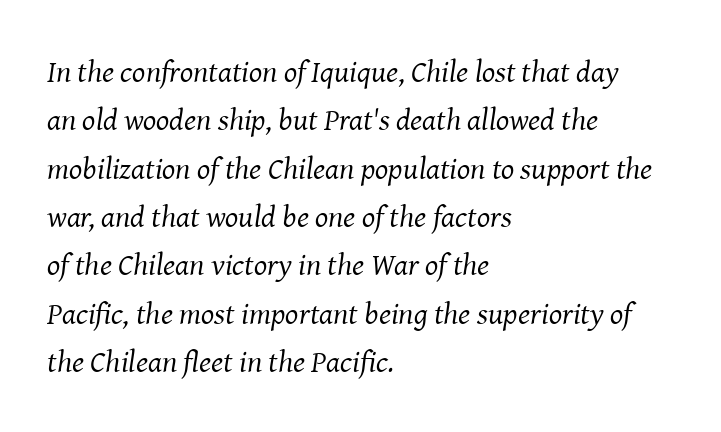
Q: Is the text bold? A: No.
Q: Is the text italic (slanted)? A: Yes, it leans right by about 8 degrees.
Q: Is the typeface a serif or a sans-serif typeface? A: Serif.
Q: Is the text underlined? A: No.
Q: How is the paragraph aligned? A: Left-aligned.
Q: Is the spacing between letters normal or unusually wide? A: Normal.
Q: Is the spacing between lines tight, normal or loose? A: Normal.
Q: Width (condensed, normal, or wide)? A: Normal.
Q: Stroke contrast? A: Medium.
Q: x-height? A: Medium.
Q: Monospaced? A: No.
